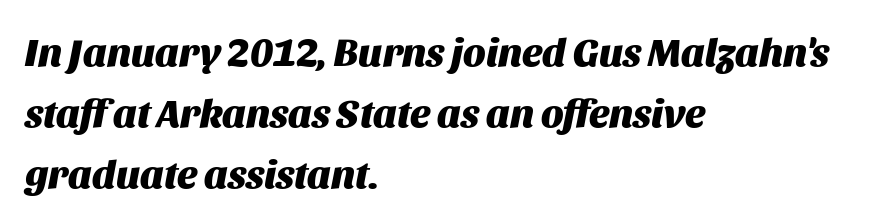
{"italic": "yes", "lean": "right", "slant_degrees": 11, "bold": "yes", "weight": "heavy", "width": "normal", "stroke_contrast": "medium", "x_height": "large", "monospaced": "no", "underline": "no", "align": "left", "line_spacing": "normal", "line_spacing_ratio": 1.52, "letter_spacing": "normal", "letter_spacing_em": 0.0, "glyph_px": 40}
